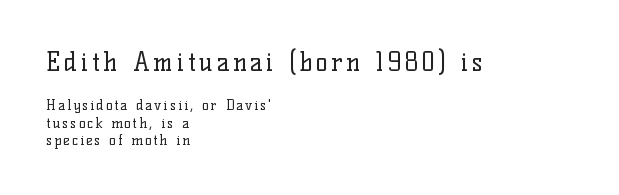
Q: Is the text bold? A: No.
Q: Is the text italic (slanted)? A: No, it is upright.
Q: Is the text underlined? A: No.
Q: How is the paragraph aligned? A: Left-aligned.
Q: Which block of text is set in a larger size, the first (top) or the second (bottom)? A: The first (top) one.
